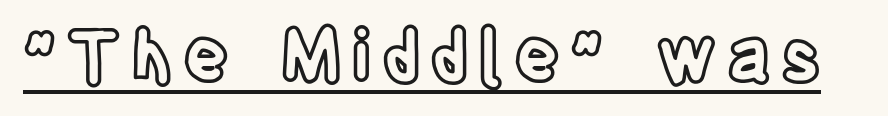
The image shows 70 px condensed type, upright; set underlined; a large x-height.
